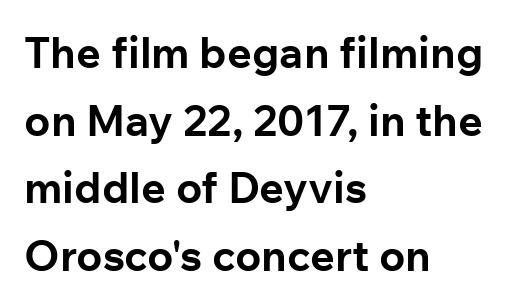
The image shows 43 px bold sans-serif type, upright; set left-aligned, normal line spacing (1.57x), normal letter spacing, not underlined; low stroke contrast and a medium x-height.
